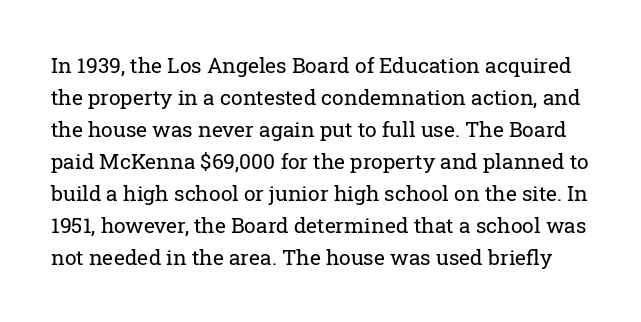
This is the regular roman posture of the typeface. Quick note: interline space is typical. Rule under the text: the space is simply empty. Tracking here is standard; glyphs follow each other at the usual distance. The strokes are not fattened; the text isn't bold.
